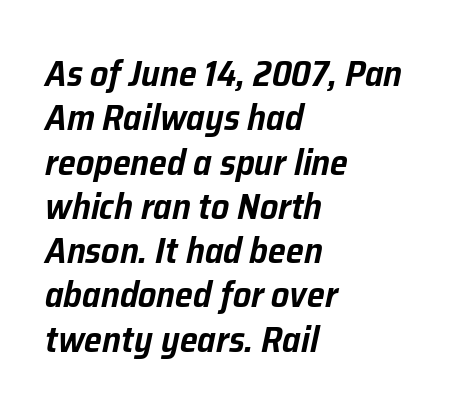
The image shows 36 px text type, italic (leaning right); set left-aligned, line spacing 1.23x, normal letter spacing, not underlined; low stroke contrast and a medium x-height.
